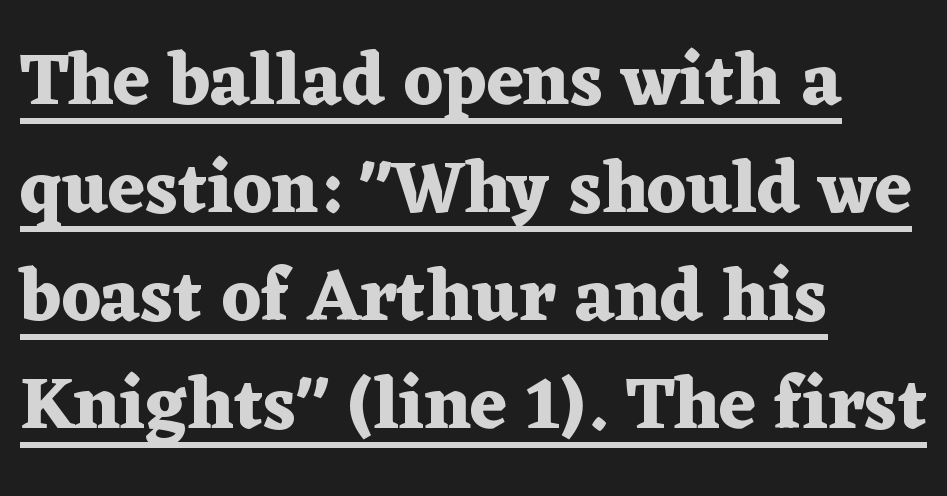
The image shows 73 px heavy, wide serif type, upright; set left-aligned, normal line spacing (1.48x), normal letter spacing, underlined; medium stroke contrast and a medium x-height.
